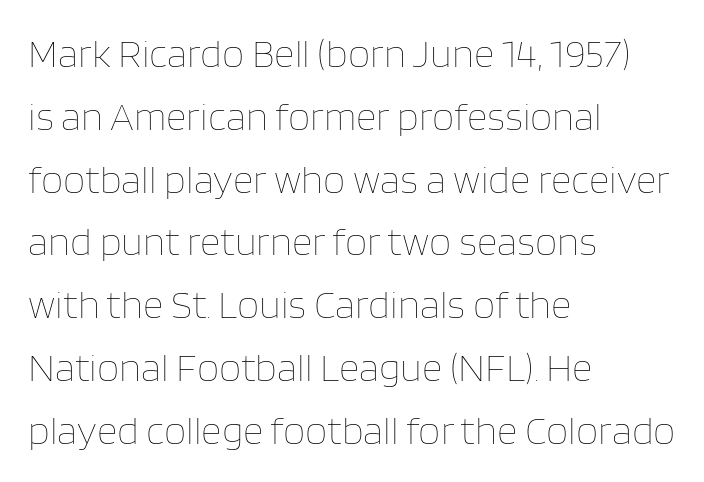
Q: Is the text bold? A: No.
Q: Is the text italic (slanted)? A: No, it is upright.
Q: Is the text underlined? A: No.
Q: How is the paragraph aligned? A: Left-aligned.
Q: Is the spacing between letters normal or unusually wide? A: Normal.
Q: Is the spacing between lines tight, normal or loose? A: Normal.
Q: Width (condensed, normal, or wide)? A: Normal.
Q: Stroke contrast? A: Low.
Q: x-height? A: Large.
Q: Monospaced? A: No.
